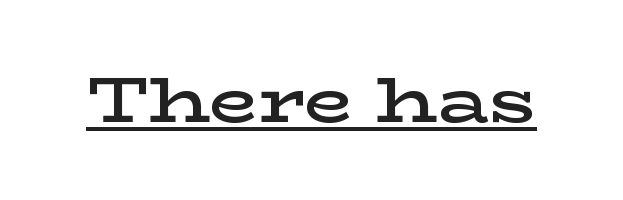
{"serif": "yes", "italic": "no", "bold": "semi", "weight": "semibold", "width": "wide", "stroke_contrast": "low", "x_height": "medium", "monospaced": "no", "underline": "yes", "letter_spacing": "normal", "letter_spacing_em": 0.0, "glyph_px": 63}
